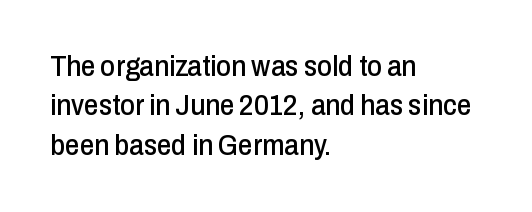
Q: Is the text italic (slanted)? A: No, it is upright.
Q: Is the typeface a serif or a sans-serif typeface? A: Sans-serif.
Q: Is the text underlined? A: No.
Q: How is the paragraph aligned? A: Left-aligned.
Q: Is the spacing between letters normal or unusually wide? A: Normal.
Q: Is the spacing between lines tight, normal or loose? A: Normal.
Q: Width (condensed, normal, or wide)? A: Condensed.
Q: Stroke contrast? A: Low.
Q: x-height? A: Medium.
Q: Monospaced? A: No.
